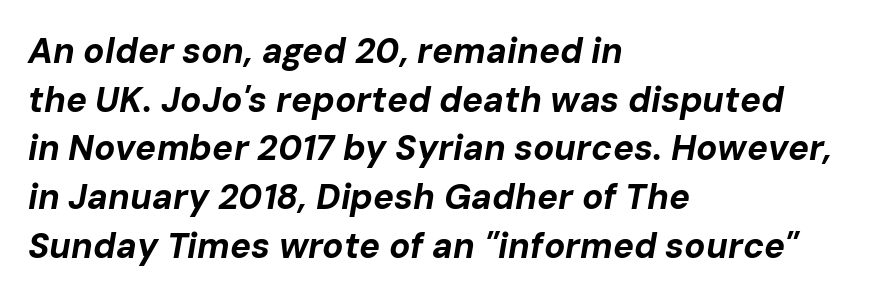
The sample has been set heavy, in full bold. The rendering uses natural spacing where letterforms have individual widths. These lines sit exactly where default settings would place them. Is the block centered? No — it sits flush against the left margin. Italic: yes, the glyphs are oblique.
